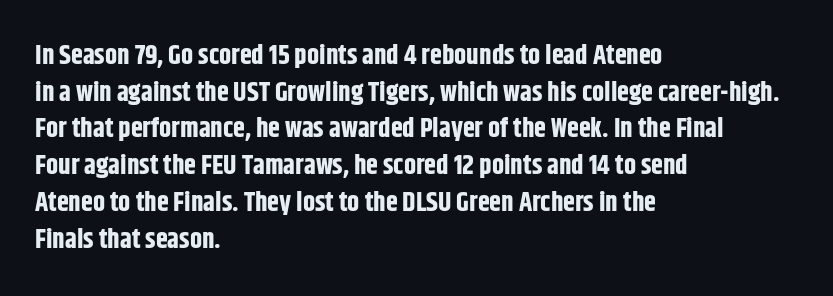
{"italic": "no", "bold": "yes", "underline": "no", "align": "left", "line_spacing": "normal", "line_spacing_ratio": 1.36, "letter_spacing": "normal", "letter_spacing_em": 0.0, "glyph_px": 27}
